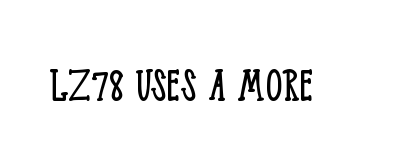
The image shows 52 px light, condensed serif type, upright; set normal letter spacing, not underlined; low stroke contrast and a large x-height.
